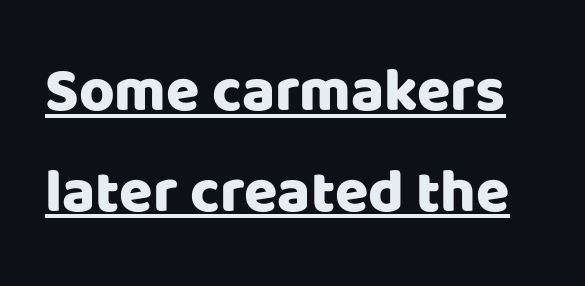
{"serif": "no", "italic": "no", "width": "normal", "stroke_contrast": "low", "x_height": "large", "monospaced": "no", "underline": "yes", "line_spacing": "normal", "line_spacing_ratio": 1.65, "letter_spacing": "normal", "letter_spacing_em": 0.0, "glyph_px": 61}
